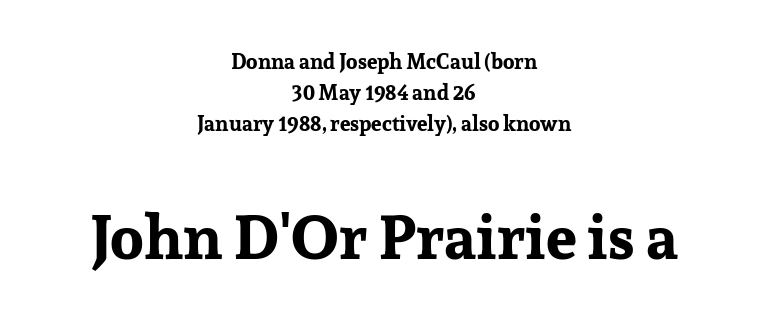
How are the letters spaced? Ordinarily, with no added tracking. Does the weight exceed regular? Yes, all the way to bold. Successive baselines arrive at the customary interval. Has an underline been added? It has not. Type style note: has serifs. Visually the block forms a symmetrical silhouette, jagged on both flanks.
